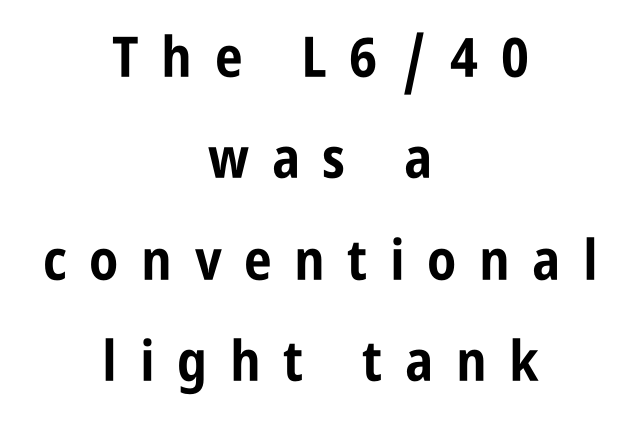
{"serif": "no", "italic": "no", "bold": "yes", "weight": "bold", "width": "condensed", "stroke_contrast": "low", "x_height": "large", "monospaced": "no", "underline": "no", "align": "center", "line_spacing_ratio": 1.81, "letter_spacing": "wide", "letter_spacing_em": 0.4, "glyph_px": 56}
